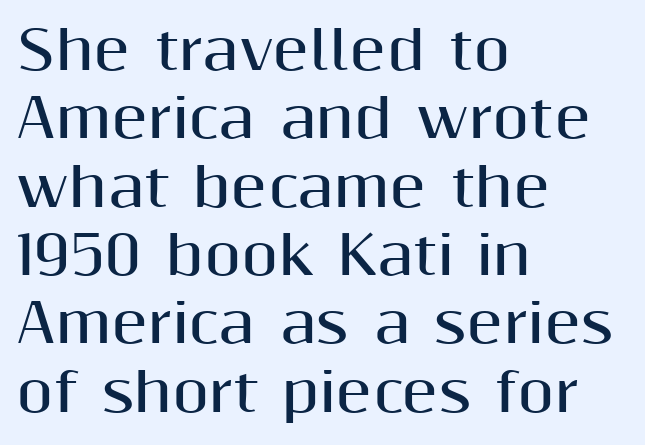
Is the letter spacing exaggerated? No — it looks like the ordinary default. Italic? Not at all — the glyphs are vertical. Look at the stroke-to-counter ratio: heavy, a bold. A clean baseline with only descenders dipping below it.
